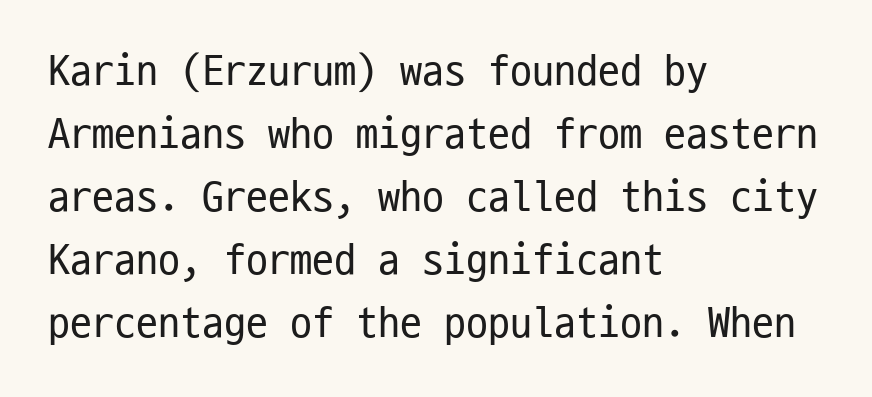
Q: Is the text bold? A: No.
Q: Is the text italic (slanted)? A: No, it is upright.
Q: Is the typeface a serif or a sans-serif typeface? A: Sans-serif.
Q: Is the text underlined? A: No.
Q: How is the paragraph aligned? A: Left-aligned.
Q: Is the spacing between letters normal or unusually wide? A: Normal.
Q: Is the spacing between lines tight, normal or loose? A: Normal.
Q: Width (condensed, normal, or wide)? A: Condensed.
Q: Stroke contrast? A: Low.
Q: x-height? A: Medium.
Q: Monospaced? A: Yes.
